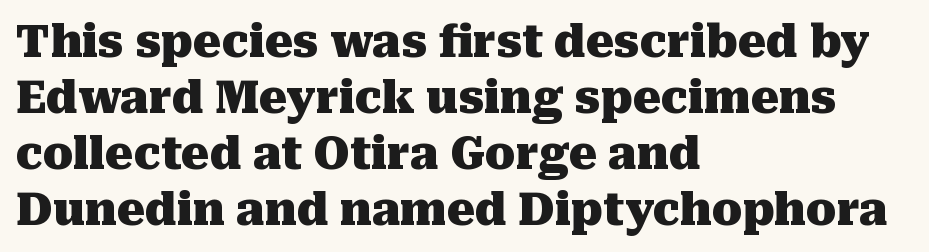
The image shows 44 px heavy serif type, upright; set left-aligned, normal line spacing (1.27x), normal letter spacing, not underlined; medium stroke contrast and a medium x-height.
